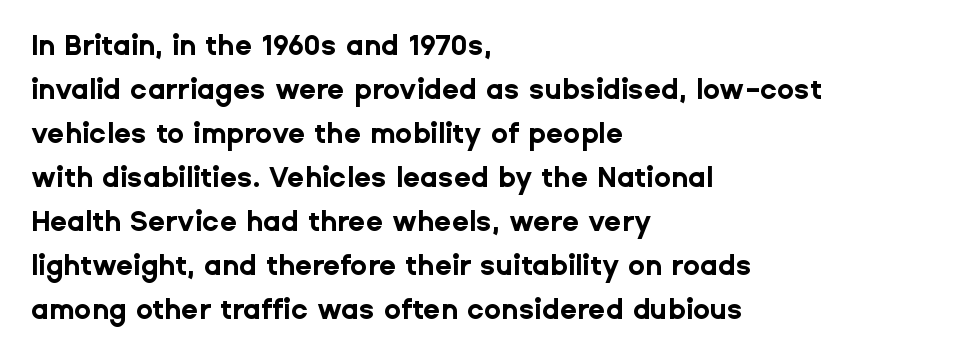
Q: Is the text bold? A: Yes.
Q: Is the text italic (slanted)? A: No, it is upright.
Q: Is the typeface a serif or a sans-serif typeface? A: Sans-serif.
Q: Is the text underlined? A: No.
Q: How is the paragraph aligned? A: Left-aligned.
Q: Is the spacing between letters normal or unusually wide? A: Normal.
Q: Is the spacing between lines tight, normal or loose? A: Normal.
Q: Width (condensed, normal, or wide)? A: Normal.
Q: Stroke contrast? A: Low.
Q: x-height? A: Medium.
Q: Monospaced? A: No.
